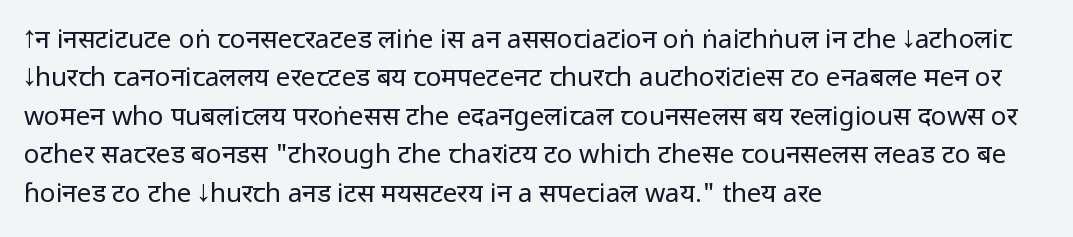
Leftover space on each line is placed entirely after the last word. The font sits on the lighter half of the weight spectrum, regular included. Here the glyphs are tracked normally, forming tight word shapes. Evenly set lines give the paragraph a standard silhouette. The area under the type is left untouched. The letters stand upright; this is a roman face.
